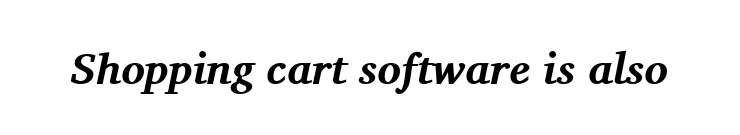
{"serif": "yes", "italic": "yes", "lean": "right", "slant_degrees": 11, "bold": "yes", "weight": "bold", "width": "normal", "stroke_contrast": "medium", "x_height": "medium", "monospaced": "no", "underline": "no", "letter_spacing": "normal", "letter_spacing_em": 0.0, "glyph_px": 44}
